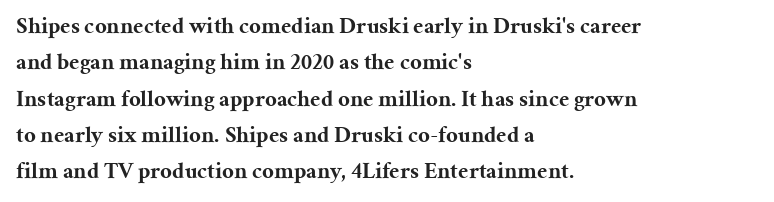
The text block is weighted toward the left margin, trailing off unevenly rightward. These lines carry a lot of weight — the face is fully bold. The letters stand upright; this is a roman face. Each row of text sits above clean, open space. This rendering leaves character spacing at its baseline value.
